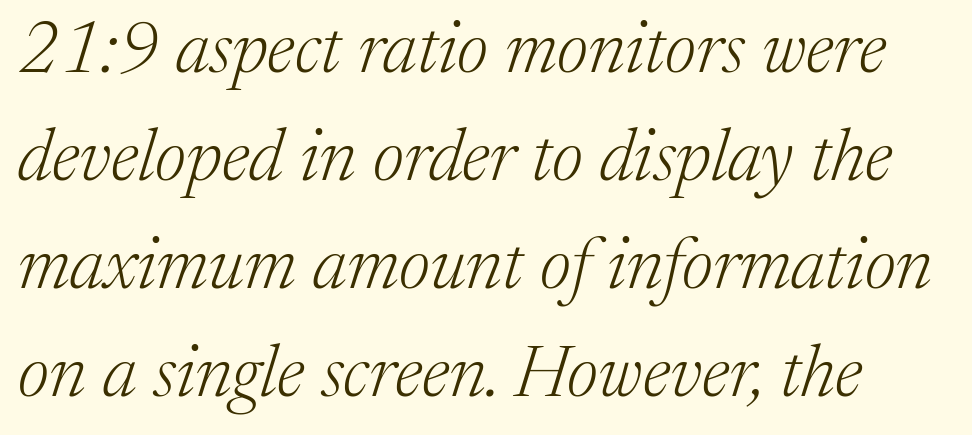
The image shows 73 px light serif type, italic (leaning right); set normal line spacing (1.48x), normal letter spacing, not underlined; medium stroke contrast and a medium x-height.
